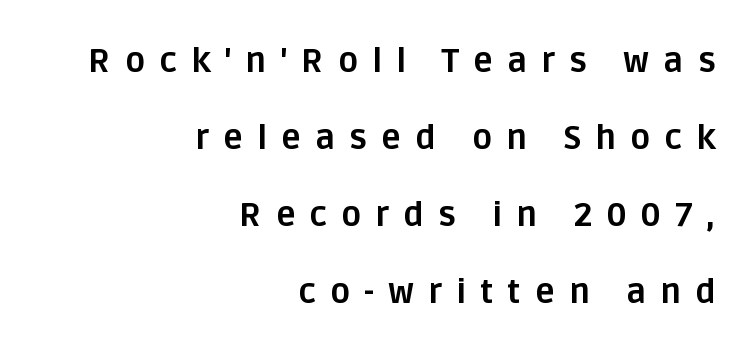
Posture: upright roman. The letters advance in unequal steps, a hallmark of proportional type. Caption: multi-line text, flush right, ragged left. A typesetter would label this face a sans. These lines have a slow, spaced-out rhythm from letter to letter. A dark, heavy texture on the line: the type is bold.
